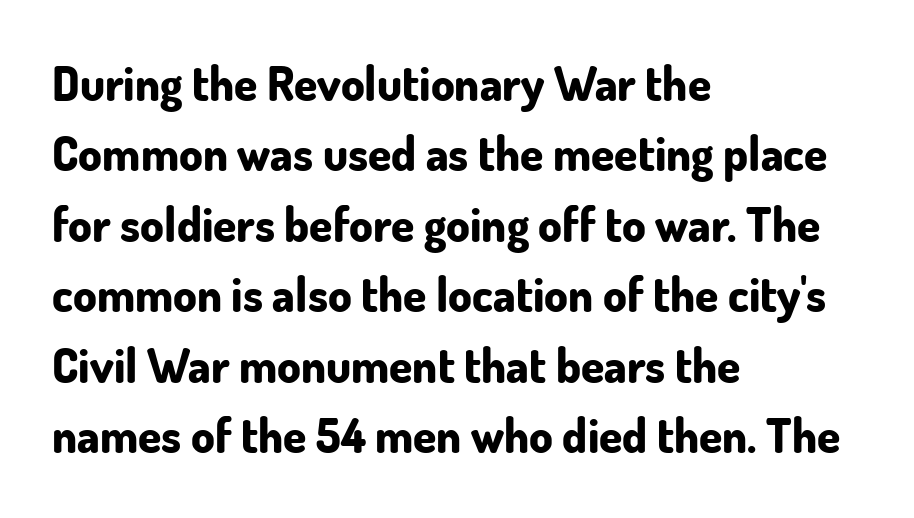
Q: Is the text bold? A: Yes.
Q: Is the text italic (slanted)? A: No, it is upright.
Q: Is the typeface a serif or a sans-serif typeface? A: Sans-serif.
Q: Is the text underlined? A: No.
Q: How is the paragraph aligned? A: Left-aligned.
Q: Is the spacing between letters normal or unusually wide? A: Normal.
Q: Is the spacing between lines tight, normal or loose? A: Normal.
Q: Width (condensed, normal, or wide)? A: Normal.
Q: Stroke contrast? A: Low.
Q: x-height? A: Small.
Q: Monospaced? A: No.
